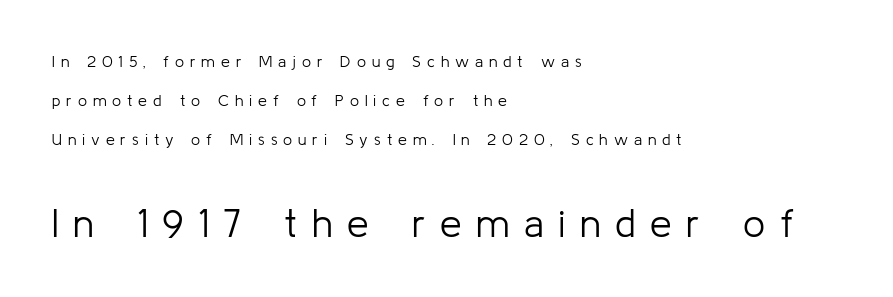
Looks like regular typesetting: each glyph gets only the width it needs. How are the letters spaced? Widely, with obvious added tracking. This is sans-serif lettering, the kind often seen on screens and signage. Size hierarchy here favors the trailing block over the leading one. Underlining? Definitely not there.
